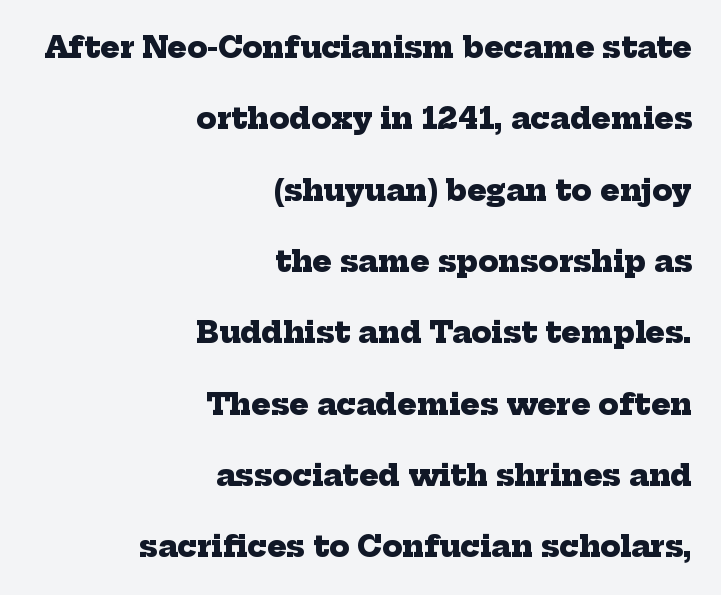
Students, observe: this is what heavily led, spacious text looks like. Chunky letters — that's bold for sure. Each letter keeps its own natural width here, so spacing adapts to shape. The text block is weighted toward the right margin, trailing off unevenly leftward. The gap between lines stays unmarked. In terms of letterform style, serifs are clearly present.
